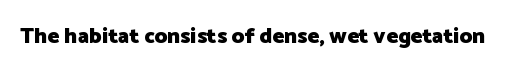
Q: Is the text bold? A: Yes.
Q: Is the text italic (slanted)? A: No, it is upright.
Q: Is the text underlined? A: No.
Q: Is the spacing between letters normal or unusually wide? A: Normal.
